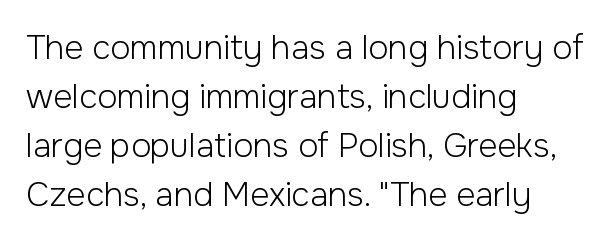
{"serif": "no", "italic": "no", "bold": "no", "weight": "light", "width": "normal", "stroke_contrast": "low", "x_height": "medium", "monospaced": "no", "underline": "no", "align": "left", "line_spacing": "normal", "line_spacing_ratio": 1.48, "letter_spacing": "normal", "letter_spacing_em": 0.0, "glyph_px": 33}
